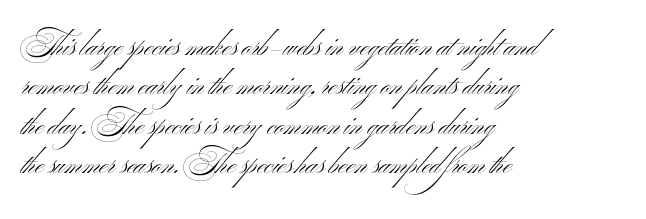
The image shows 29 px light, wide sans-serif type; set left-aligned, normal line spacing (1.36x), normal letter spacing, not underlined; medium stroke contrast and a small x-height.
